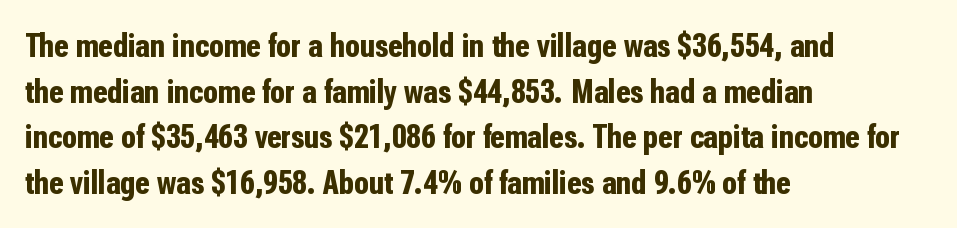
The image shows 34 px bold, condensed sans-serif type, upright; set left-aligned, normal line spacing (1.34x), normal letter spacing, not underlined; low stroke contrast and a medium x-height.
